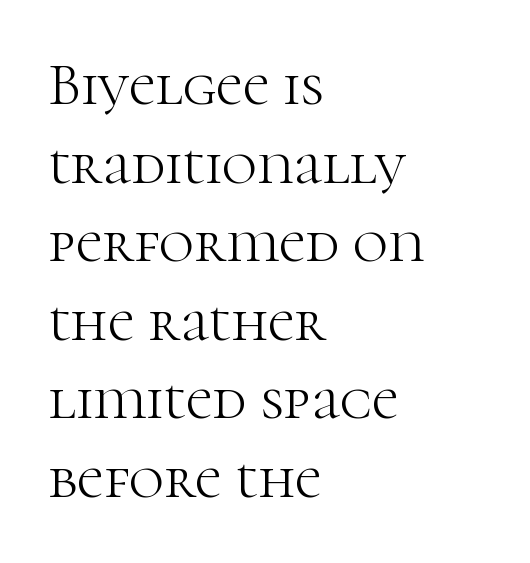
Q: Is the text bold? A: No.
Q: Is the text italic (slanted)? A: No, it is upright.
Q: Is the typeface a serif or a sans-serif typeface? A: Serif.
Q: Is the text underlined? A: No.
Q: How is the paragraph aligned? A: Left-aligned.
Q: Is the spacing between letters normal or unusually wide? A: Normal.
Q: Is the spacing between lines tight, normal or loose? A: Normal.
Q: Width (condensed, normal, or wide)? A: Normal.
Q: Stroke contrast? A: High.
Q: x-height? A: Medium.
Q: Monospaced? A: No.
